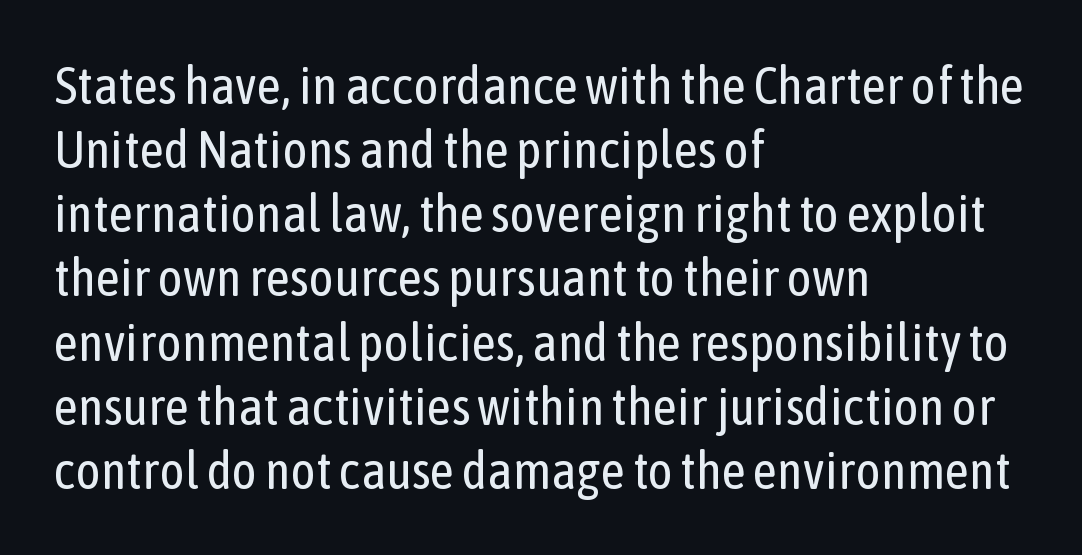
In terms of letterspacing, this is plain default setting. Quick note: not italic, upright. Proportional: the letters do not fall into vertical columns. The strip under each line holds only bare page. Is this a sans? Yes — the strokes have no serifs.
